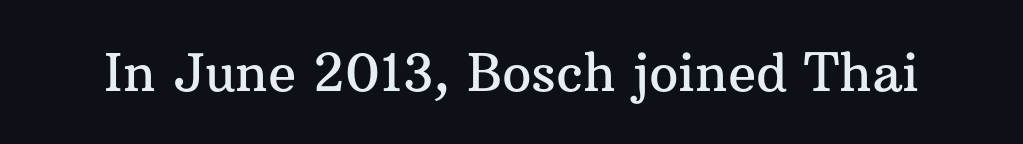
Posture: straight, roman, zero tilt. Looks like regular typesetting: each glyph gets only the width it needs. The zone under the glyphs is completely vacant. The gaps between neighbouring characters are ordinary and unremarkable. Is this a sans? No — the strokes have serifs.
